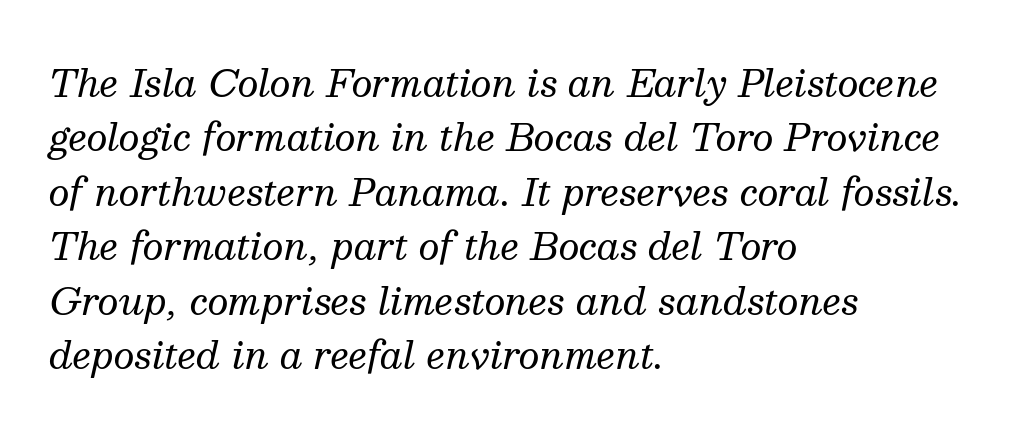
No letter is thick-stroked: the sample isn't bold. The vertical gap from one line to the next is medium. Compared with a centered layout, this one pins lines to the left instead. Short note: letters normally spaced. This sample has the flowing, uneven cadence of proportional lettering.
